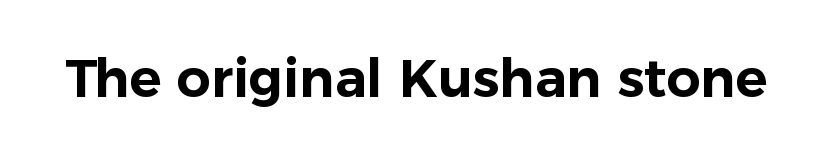
{"serif": "no", "italic": "no", "width": "normal", "stroke_contrast": "low", "x_height": "medium", "monospaced": "no", "underline": "no", "letter_spacing": "normal", "letter_spacing_em": 0.0, "glyph_px": 53}
